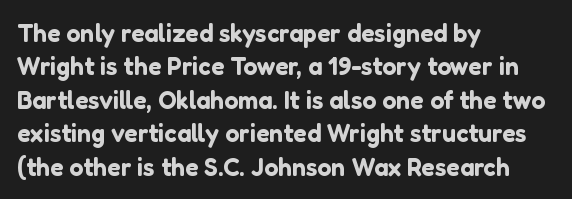
{"italic": "no", "underline": "no", "align": "left", "line_spacing": "normal", "line_spacing_ratio": 1.34, "letter_spacing": "normal", "letter_spacing_em": 0.0, "glyph_px": 25}
